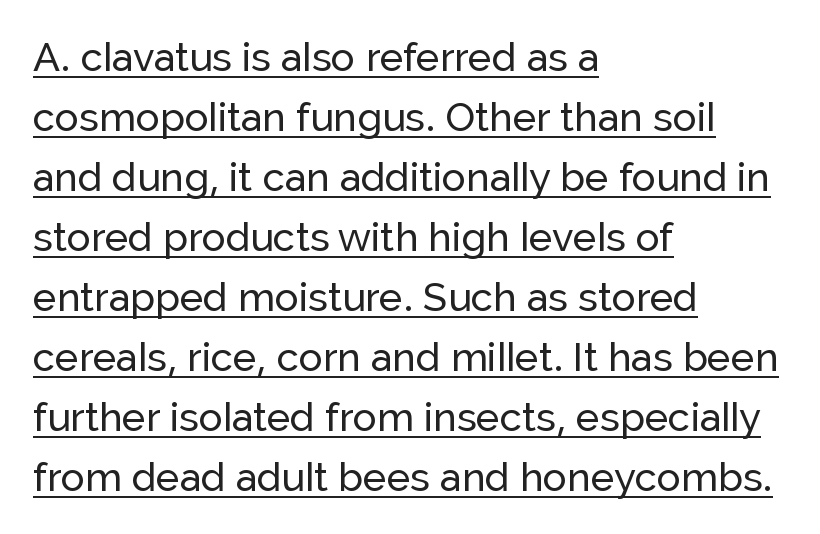
The image shows 40 px sans-serif type, upright; set left-aligned, normal line spacing (1.5x), normal letter spacing, underlined; low stroke contrast and a medium x-height.
